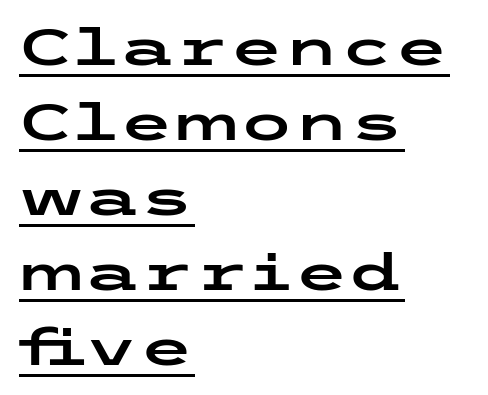
{"serif": "no", "italic": "no", "width": "wide", "stroke_contrast": "low", "x_height": "medium", "underline": "yes", "align": "left", "line_spacing": "normal", "line_spacing_ratio": 1.5, "letter_spacing": "normal", "letter_spacing_em": 0.0, "glyph_px": 50}
